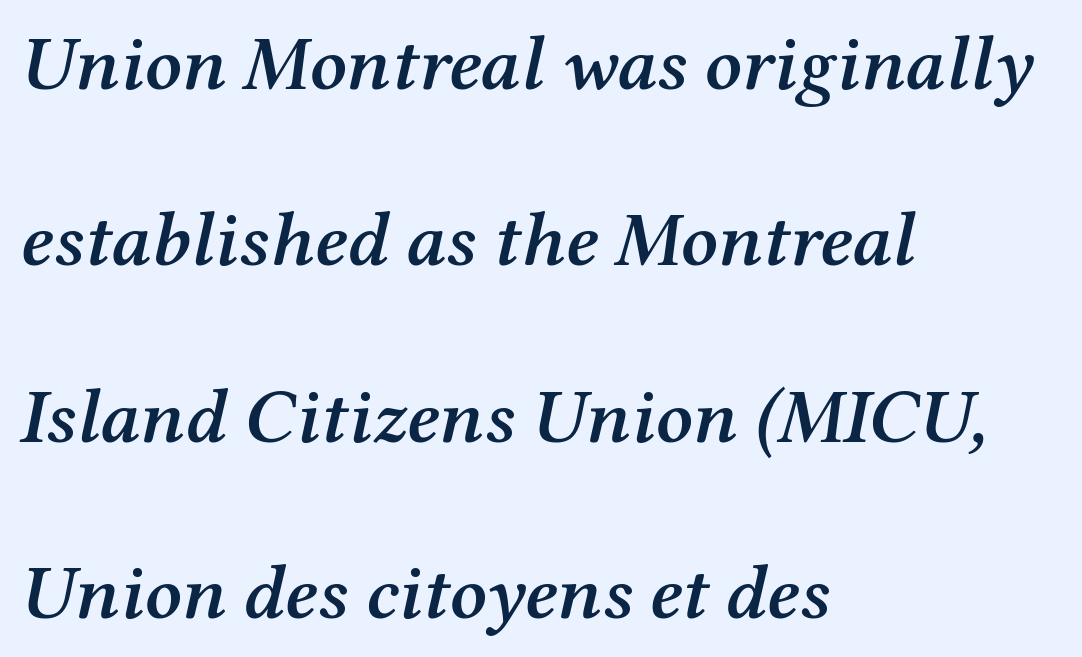
{"serif": "yes", "italic": "yes", "lean": "right", "slant_degrees": 12, "bold": "semi", "weight": "semibold", "width": "normal", "stroke_contrast": "medium", "x_height": "medium", "monospaced": "no", "underline": "no", "align": "left", "line_spacing": "loose", "line_spacing_ratio": 2.26, "letter_spacing": "normal", "letter_spacing_em": 0.0, "glyph_px": 78}
